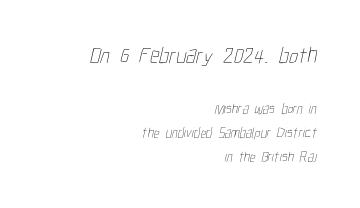
{"bold": "no", "underline": "no", "align": "right", "line_spacing": "normal", "line_spacing_ratio": 1.69, "letter_spacing": "normal", "letter_spacing_em": 0.0, "larger_block": "first", "size_ratio": 1.64, "glyph_px": 23}
